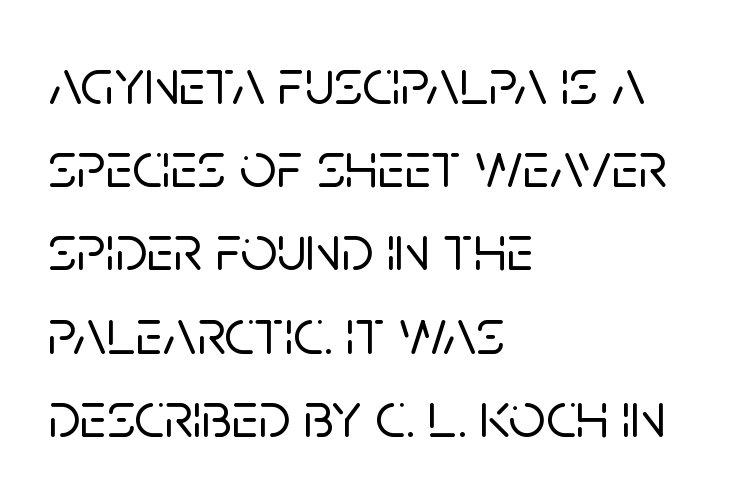
The image shows 65 px sans-serif type, upright; set left-aligned, normal line spacing (1.28x), normal letter spacing, not underlined; low stroke contrast and a large x-height.
